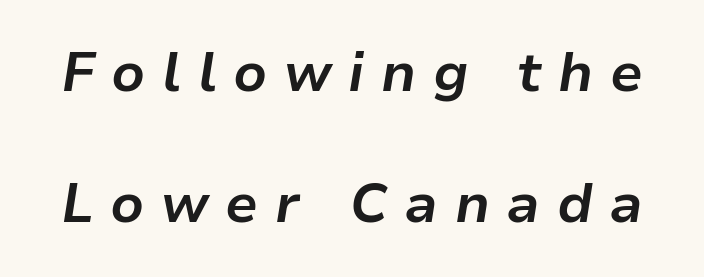
Q: Is the text bold? A: Yes.
Q: Is the text italic (slanted)? A: Yes, it leans right by about 9 degrees.
Q: Is the text underlined? A: No.
Q: Is the spacing between letters normal or unusually wide? A: Unusually wide.
Q: Is the spacing between lines tight, normal or loose? A: Loose.
Q: Width (condensed, normal, or wide)? A: Normal.
Q: Stroke contrast? A: Low.
Q: x-height? A: Medium.
Q: Monospaced? A: No.
